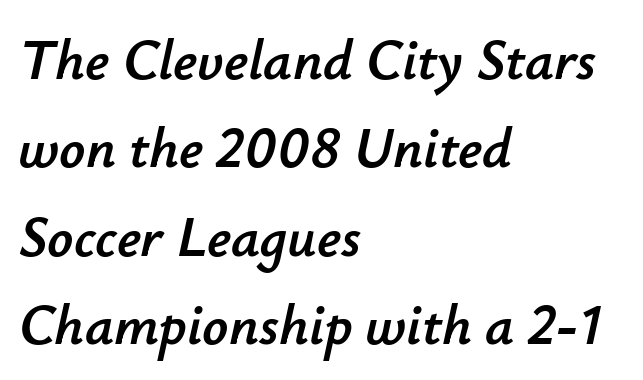
The image shows 57 px text type, italic (leaning right); set left-aligned, normal line spacing (1.55x), normal letter spacing, not underlined; low stroke contrast and a small x-height.
